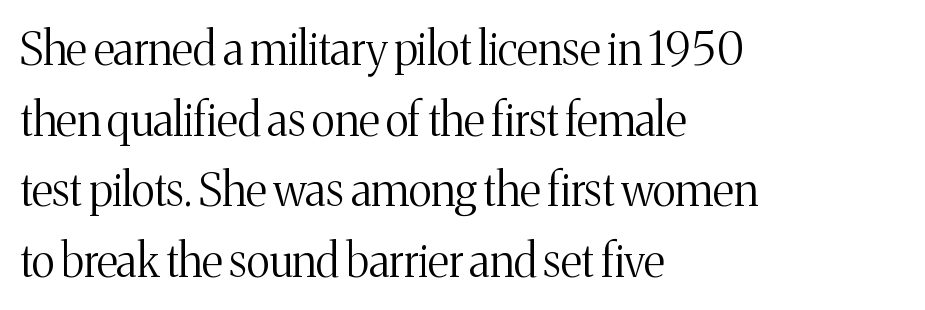
The image shows 45 px light serif type, upright; set left-aligned, normal line spacing (1.57x), normal letter spacing, not underlined; medium stroke contrast and a medium x-height.
